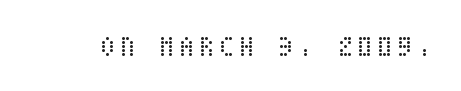
{"italic": "no", "bold": "no", "weight": "regular", "width": "condensed", "stroke_contrast": "low", "x_height": "large", "underline": "no", "glyph_px": 28}
